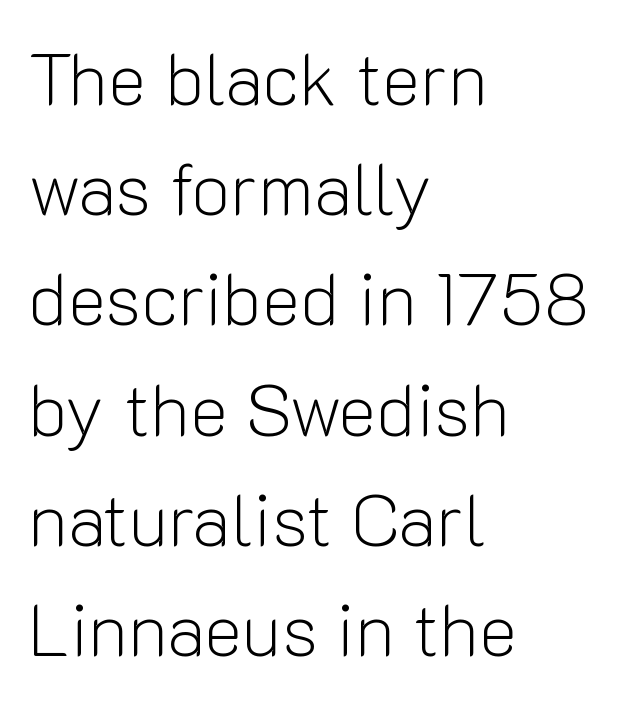
Look at the tracking — it's just the regular setting, nothing added. Does the type have serifs? No, each stem ends abruptly. Is the block centered? No — it sits flush against the left margin. Summary of vertical rhythm: regular, with standard interline spacing. Descender tails drop into unmarked territory. The weight tops out at a normal text grade.
